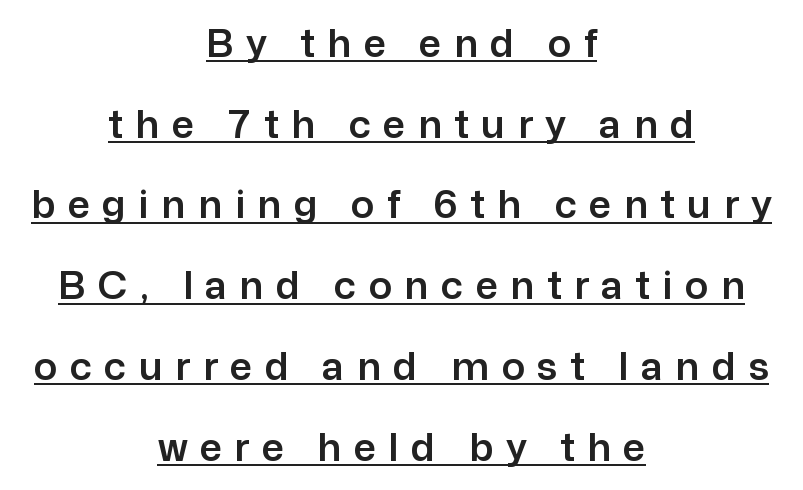
Here the designer chose a conventional face with non-uniform glyph widths. Honestly, the rows look like they've been pulled way apart. Posture: straight, roman, zero tilt. Honestly, the underline is the first thing you notice here. Line starts and ends both wander, symmetrically. The face used here is rendered with a markedly widened letterfit.
